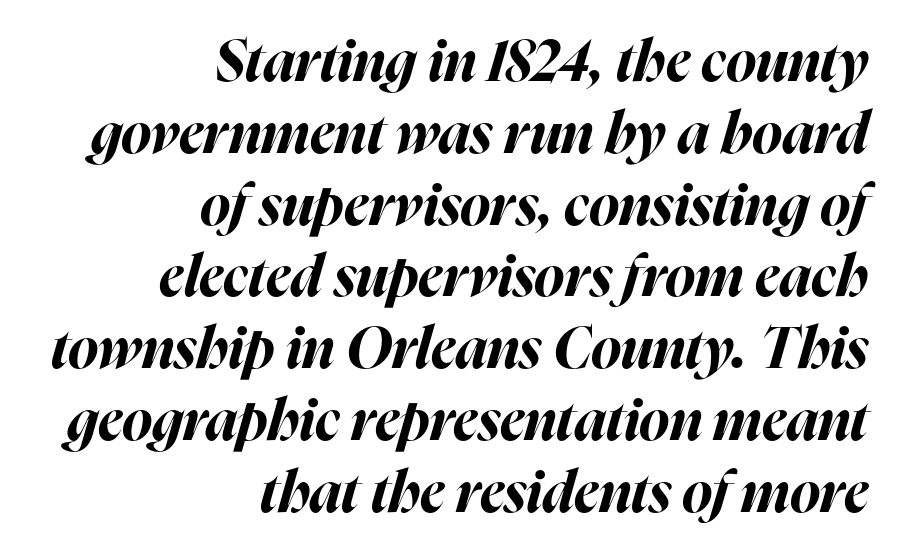
The face used here is proportionally spaced, like ordinary book or web type. Every character sits at an angle, as italics do. These lines keep a tight, regular rhythm from letter to letter. This rendering uses right alignment, leaving the left contour irregular.
